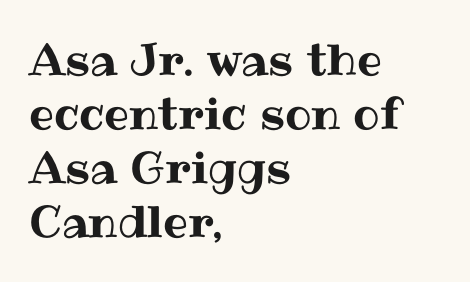
Q: Is the text italic (slanted)? A: No, it is upright.
Q: Is the text underlined? A: No.
Q: How is the paragraph aligned? A: Left-aligned.
Q: Is the spacing between letters normal or unusually wide? A: Normal.
Q: Width (condensed, normal, or wide)? A: Normal.
Q: Stroke contrast? A: Medium.
Q: x-height? A: Medium.
Q: Monospaced? A: No.
